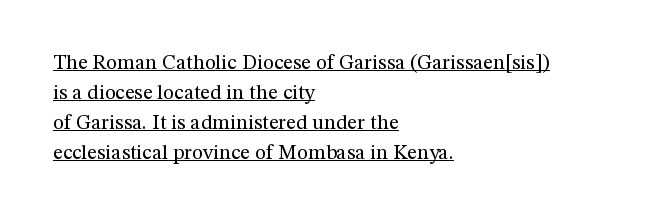
Q: Is the text bold? A: No.
Q: Is the text italic (slanted)? A: No, it is upright.
Q: Is the text underlined? A: Yes.
Q: How is the paragraph aligned? A: Left-aligned.
Q: Is the spacing between letters normal or unusually wide? A: Normal.
Q: Is the spacing between lines tight, normal or loose? A: Normal.
